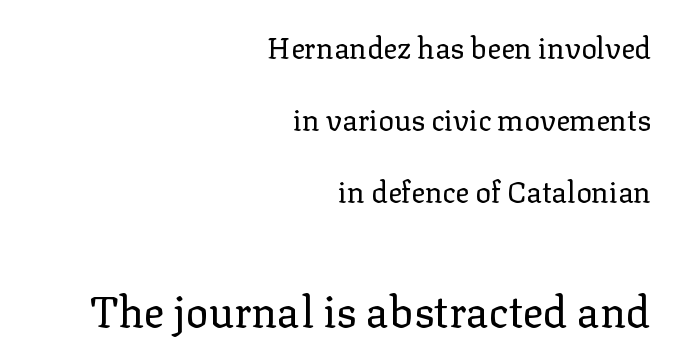
A great deal of white space separates one row of letters from the next. Horizontal alignment here is rightward, an uncommon choice for prose. Bigger letters appear in the bottom chunk; the top chunk is reduced. Do the letters lean? They stand straight.
